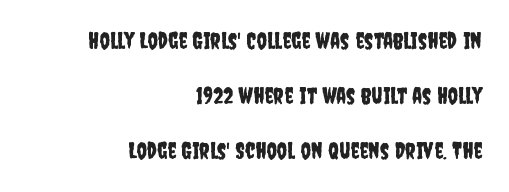
Q: Is the text italic (slanted)? A: No, it is upright.
Q: Is the text underlined? A: No.
Q: How is the paragraph aligned? A: Right-aligned.
Q: Is the spacing between letters normal or unusually wide? A: Normal.
Q: Is the spacing between lines tight, normal or loose? A: Loose.
